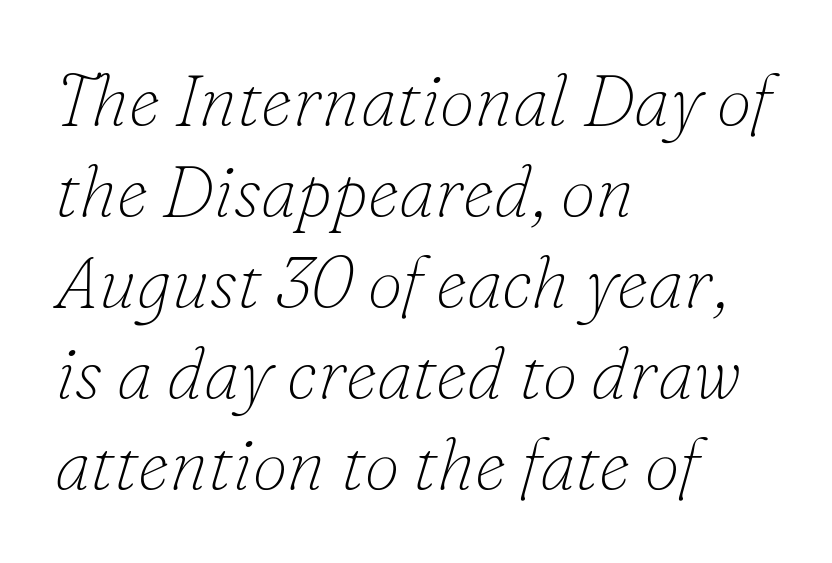
{"serif": "yes", "italic": "yes", "lean": "right", "slant_degrees": 16, "bold": "no", "weight": "thin", "width": "normal", "stroke_contrast": "low", "x_height": "small", "monospaced": "no", "underline": "no", "align": "left", "line_spacing": "normal", "line_spacing_ratio": 1.28, "letter_spacing": "normal", "letter_spacing_em": 0.0, "glyph_px": 71}
